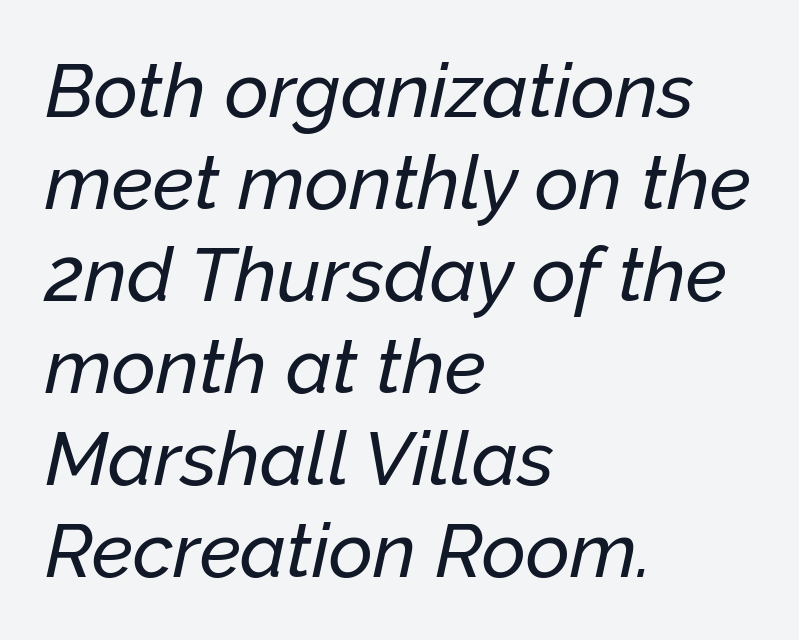
The image shows 76 px text type, italic (leaning right); set left-aligned, line spacing 1.21x, normal letter spacing, not underlined; low stroke contrast and a medium x-height.
